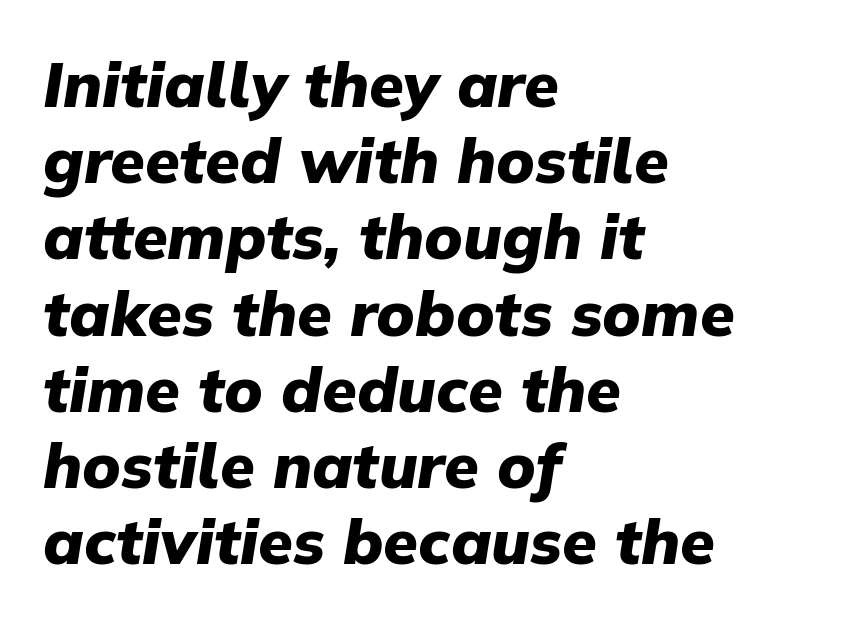
Q: Is the text bold? A: Yes.
Q: Is the text italic (slanted)? A: Yes, it leans right by about 9 degrees.
Q: Is the text underlined? A: No.
Q: How is the paragraph aligned? A: Left-aligned.
Q: Is the spacing between letters normal or unusually wide? A: Normal.
Q: Width (condensed, normal, or wide)? A: Normal.
Q: Stroke contrast? A: Low.
Q: x-height? A: Medium.
Q: Monospaced? A: No.
